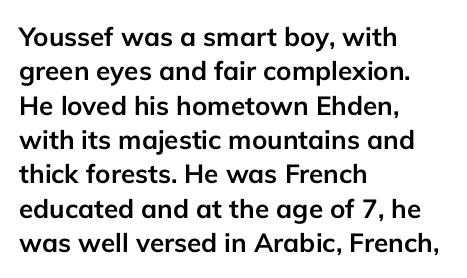
The image shows 26 px bold type, upright; set left-aligned, normal line spacing (1.32x), normal letter spacing, not underlined.
